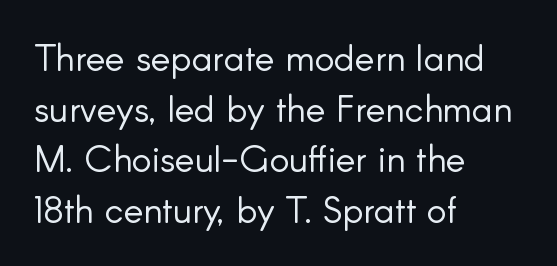
The image shows 37 px light sans-serif type, upright; set left-aligned, normal line spacing (1.37x), normal letter spacing, not underlined; low stroke contrast and a small x-height.
